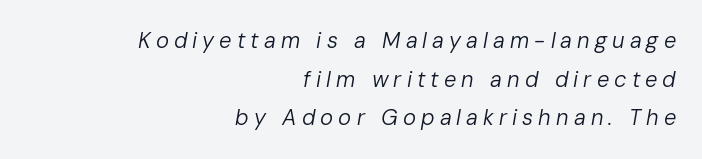
Q: Is the text bold? A: No.
Q: Is the text italic (slanted)? A: Yes, it leans right by about 10 degrees.
Q: Is the text underlined? A: No.
Q: How is the paragraph aligned? A: Right-aligned.
Q: Is the spacing between letters normal or unusually wide? A: Unusually wide.
